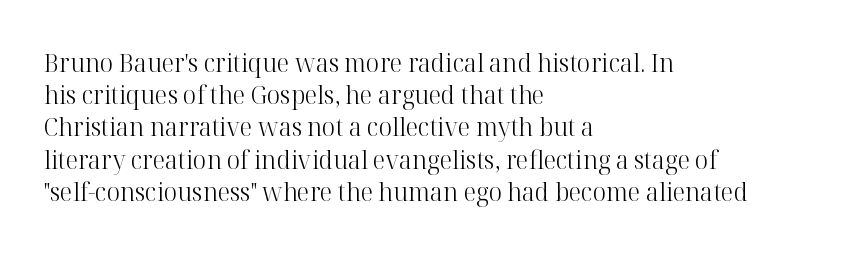
The image shows 26 px text type, upright; set left-aligned, line spacing 1.24x, normal letter spacing, not underlined.
